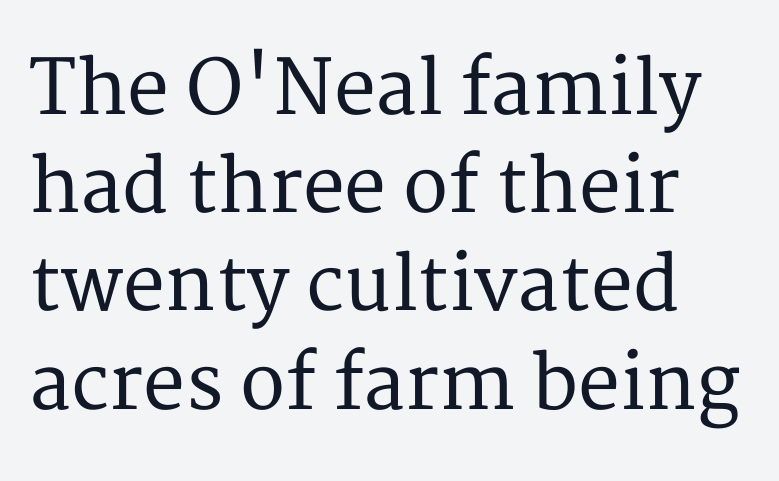
{"serif": "yes", "italic": "no", "width": "normal", "stroke_contrast": "medium", "x_height": "medium", "monospaced": "no", "underline": "no", "line_spacing": "normal", "line_spacing_ratio": 1.31, "letter_spacing": "normal", "letter_spacing_em": 0.0, "glyph_px": 75}
